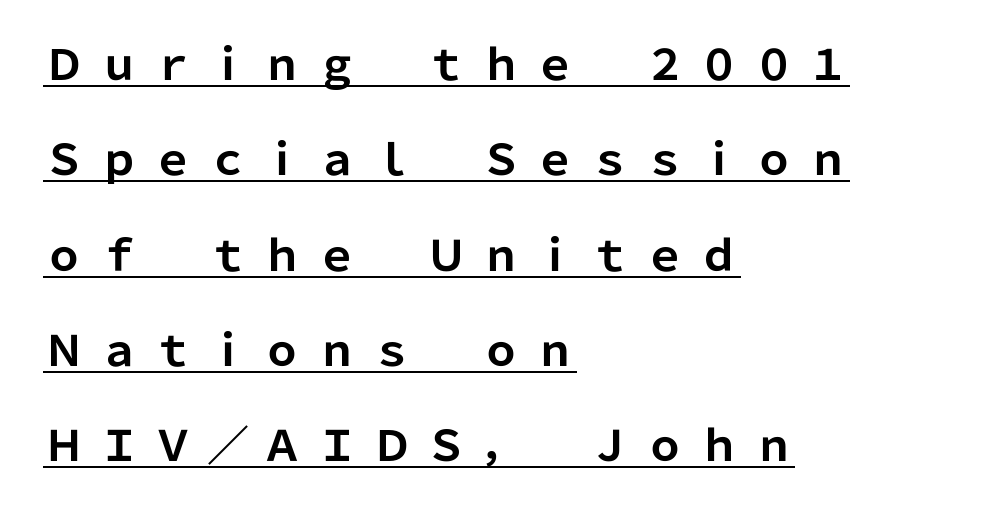
{"serif": "no", "italic": "no", "bold": "yes", "weight": "bold", "width": "normal", "stroke_contrast": "low", "x_height": "medium", "monospaced": "no", "underline": "yes", "align": "left", "line_spacing": "loose", "line_spacing_ratio": 2.27, "letter_spacing": "wide", "letter_spacing_em": 0.3, "glyph_px": 42}
